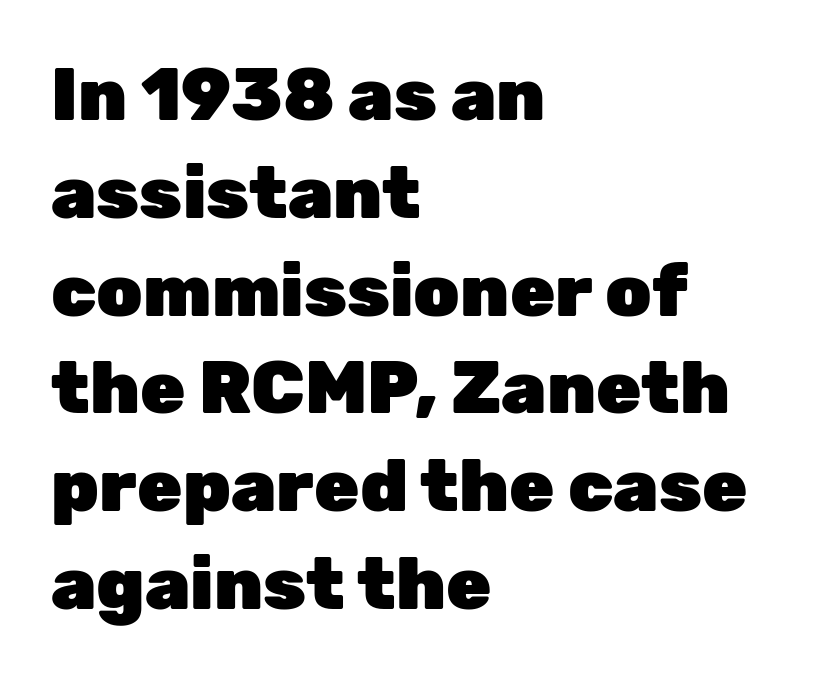
Thick stems and heavy bowls — unmistakably bold. The letters sit at their default tracking, neither squeezed nor spread. This rendering features lettering with no underline. Are there feet on the stems? There aren't — it's a sans.
